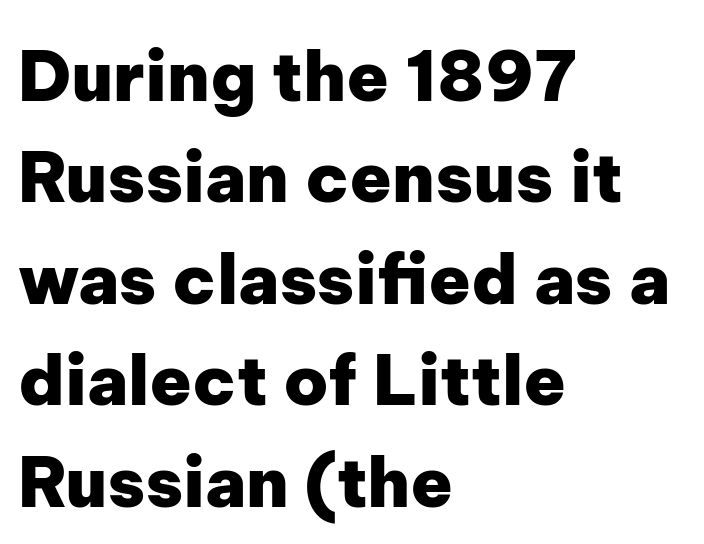
The image shows 69 px heavy sans-serif type, upright; set left-aligned, normal line spacing (1.47x), normal letter spacing, not underlined; low stroke contrast and a medium x-height.
